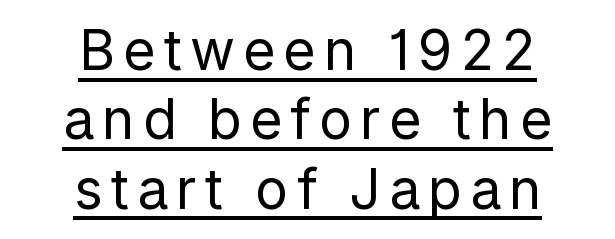
The image shows 55 px regular-weight sans-serif type, upright; set centered, normal line spacing (1.26x), underlined; low stroke contrast and a medium x-height.
